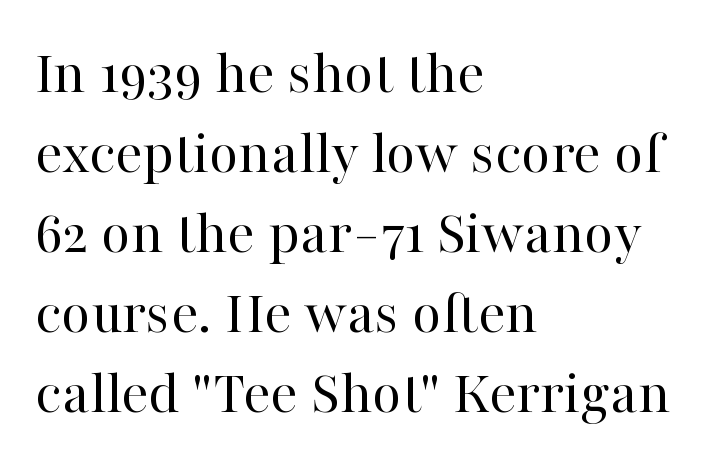
{"serif": "yes", "italic": "no", "bold": "no", "weight": "regular", "width": "normal", "stroke_contrast": "high", "x_height": "medium", "monospaced": "no", "underline": "no", "align": "left", "line_spacing": "normal", "line_spacing_ratio": 1.25, "letter_spacing": "normal", "letter_spacing_em": 0.0, "glyph_px": 64}
